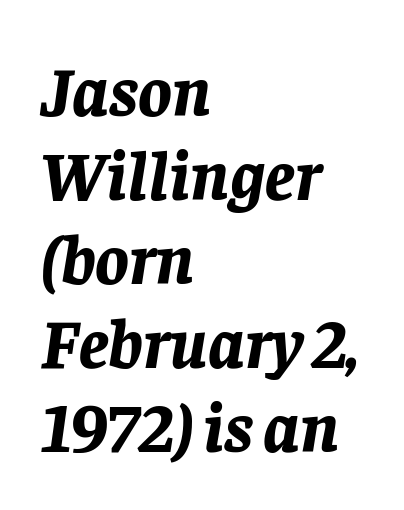
Q: Is the text bold? A: Yes.
Q: Is the text italic (slanted)? A: Yes, it leans right by about 8 degrees.
Q: Is the text underlined? A: No.
Q: How is the paragraph aligned? A: Left-aligned.
Q: Is the spacing between letters normal or unusually wide? A: Normal.
Q: Width (condensed, normal, or wide)? A: Normal.
Q: Stroke contrast? A: Low.
Q: x-height? A: Large.
Q: Monospaced? A: No.
